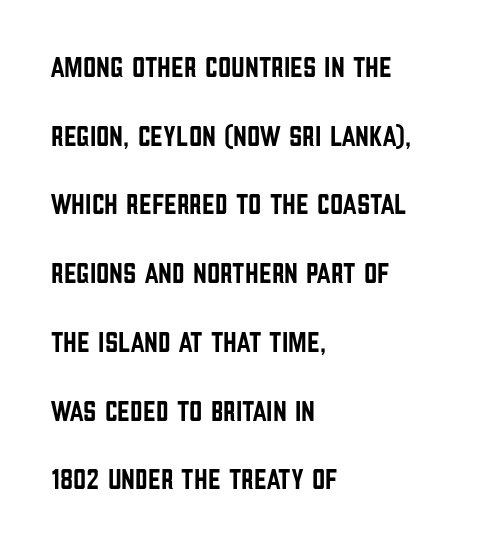
Q: Is the text italic (slanted)? A: No, it is upright.
Q: Is the typeface a serif or a sans-serif typeface? A: Sans-serif.
Q: Is the text underlined? A: No.
Q: How is the paragraph aligned? A: Left-aligned.
Q: Is the spacing between letters normal or unusually wide? A: Normal.
Q: Is the spacing between lines tight, normal or loose? A: Loose.
Q: Width (condensed, normal, or wide)? A: Condensed.
Q: Stroke contrast? A: Low.
Q: x-height? A: Large.
Q: Monospaced? A: No.
